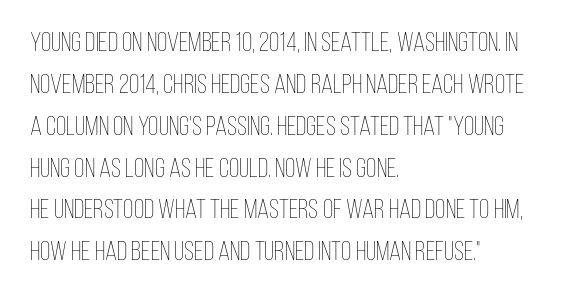
Q: Is the text bold? A: No.
Q: Is the text italic (slanted)? A: No, it is upright.
Q: Is the text underlined? A: No.
Q: How is the paragraph aligned? A: Left-aligned.
Q: Is the spacing between letters normal or unusually wide? A: Normal.
Q: Is the spacing between lines tight, normal or loose? A: Normal.
